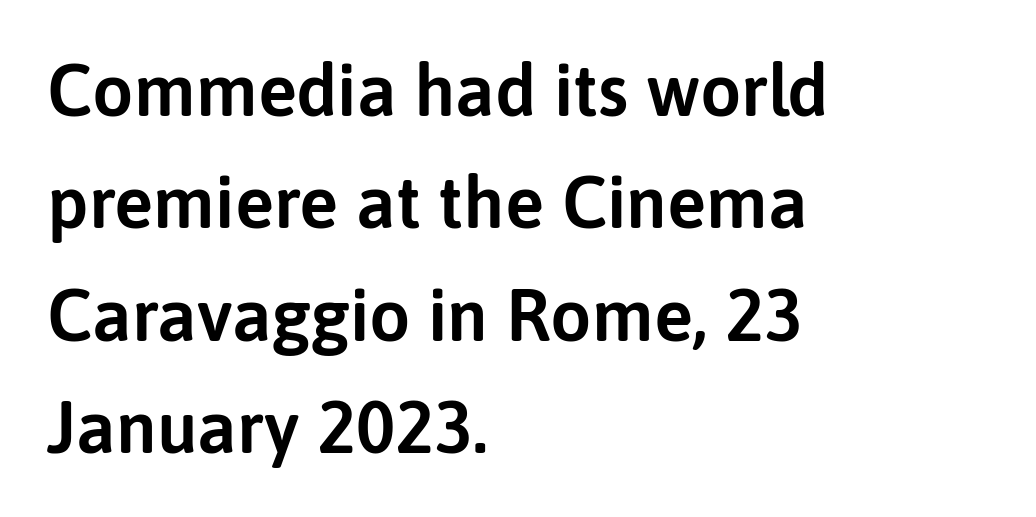
The foot of each line stays bare and open. The designer left line spacing at the default. The type family on display is of the sans-serif kind. The setting favours the left margin, as ordinary paragraphs usually do.
